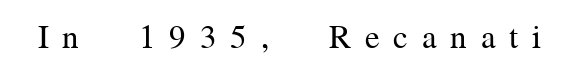
The image shows 33 px regular-weight serif type, upright; set unusually wide letter spacing (+0.42 em), not underlined; medium stroke contrast and a medium x-height.
